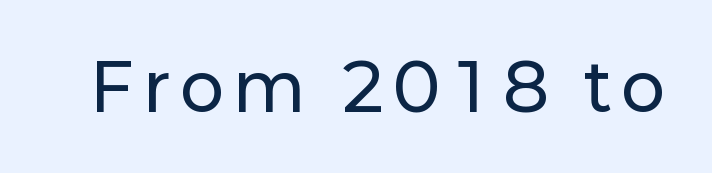
The image shows 65 px sans-serif type, upright; set not underlined; low stroke contrast and a medium x-height.
